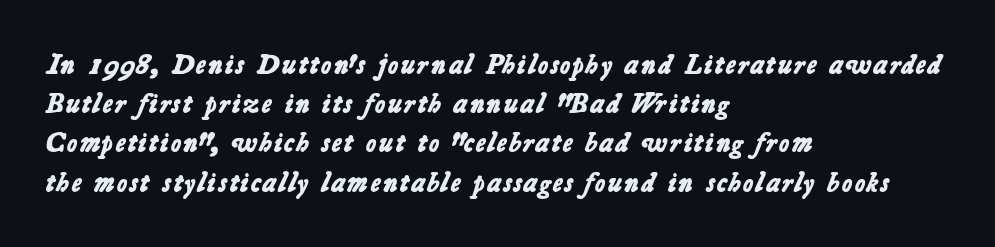
{"serif": "no", "bold": "yes", "weight": "bold", "width": "normal", "stroke_contrast": "low", "x_height": "medium", "monospaced": "no", "underline": "no", "align": "left", "line_spacing": "normal", "line_spacing_ratio": 1.4, "letter_spacing": "normal", "letter_spacing_em": 0.0, "glyph_px": 28}
